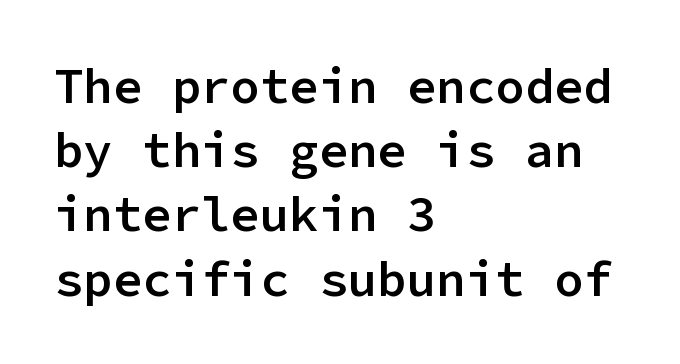
{"serif": "no", "italic": "no", "bold": "semi", "weight": "semibold", "width": "normal", "stroke_contrast": "low", "x_height": "medium", "monospaced": "yes", "underline": "no", "align": "left", "line_spacing": "normal", "line_spacing_ratio": 1.31, "letter_spacing": "normal", "letter_spacing_em": 0.0, "glyph_px": 49}
